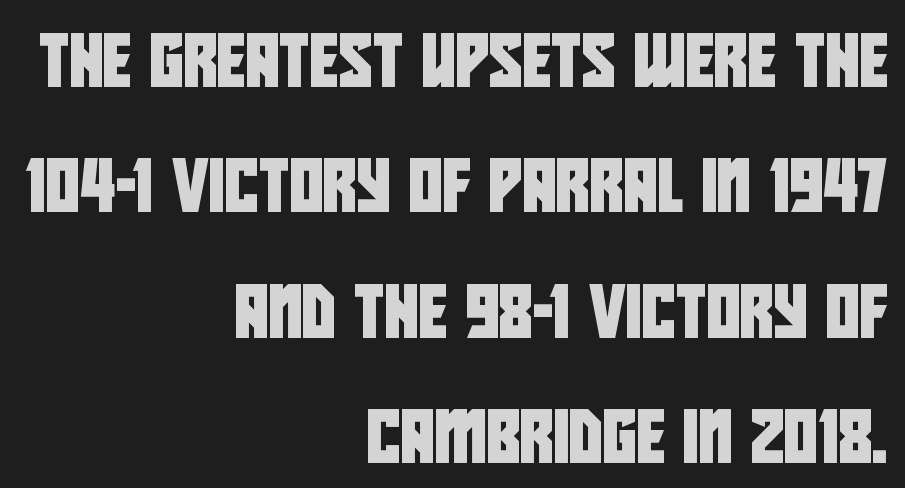
The image shows 52 px condensed sans-serif type; set right-aligned, loose line spacing (2.41x), normal letter spacing, not underlined; low stroke contrast and a large x-height.
